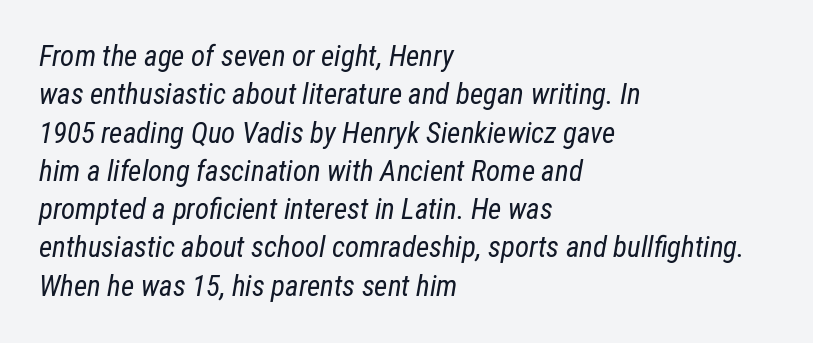
{"italic": "yes", "lean": "right", "slant_degrees": 12, "bold": "no", "weight": "regular", "width": "condensed", "stroke_contrast": "low", "x_height": "medium", "monospaced": "no", "underline": "no", "align": "left", "line_spacing": "normal", "line_spacing_ratio": 1.32, "letter_spacing": "normal", "letter_spacing_em": 0.0, "glyph_px": 29}
